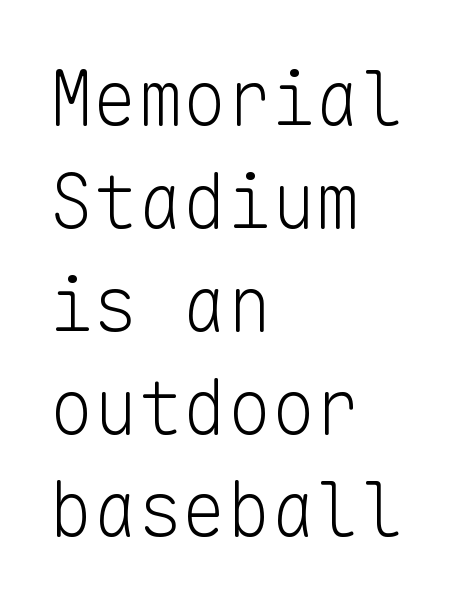
The image shows 74 px light sans-serif type, upright, monospaced; set left-aligned, normal line spacing (1.39x), normal letter spacing, not underlined; low stroke contrast and a medium x-height.
